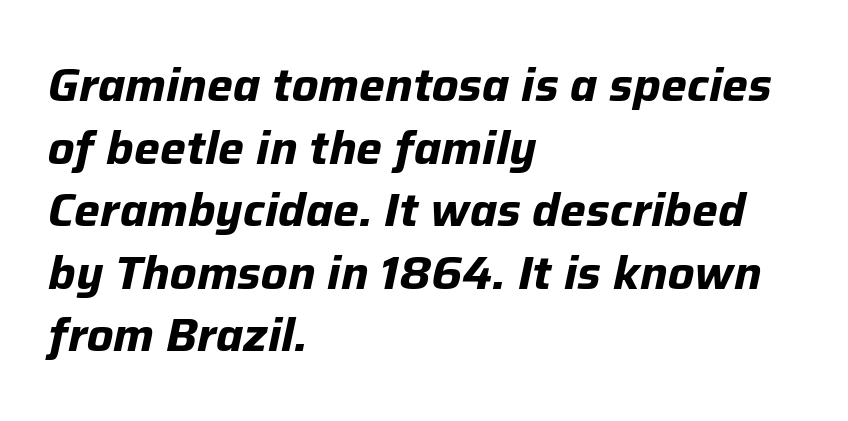
Q: Is the text bold? A: Yes.
Q: Is the text italic (slanted)? A: Yes, it leans right by about 12 degrees.
Q: Is the text underlined? A: No.
Q: How is the paragraph aligned? A: Left-aligned.
Q: Is the spacing between letters normal or unusually wide? A: Normal.
Q: Is the spacing between lines tight, normal or loose? A: Normal.
Q: Width (condensed, normal, or wide)? A: Normal.
Q: Stroke contrast? A: Low.
Q: x-height? A: Medium.
Q: Monospaced? A: No.
